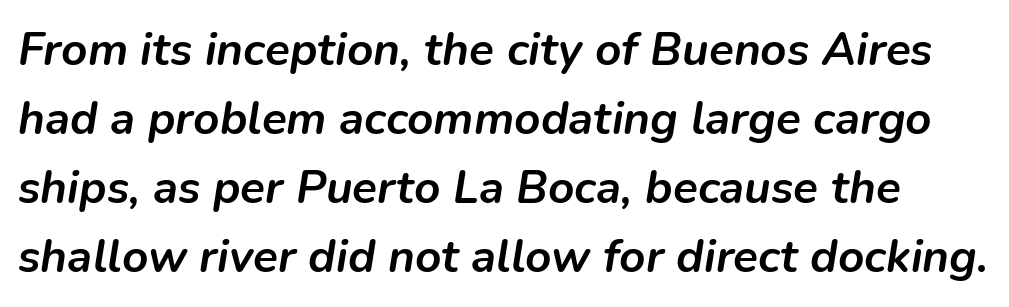
Q: Is the text bold? A: Yes.
Q: Is the text italic (slanted)? A: Yes, it leans right by about 9 degrees.
Q: Is the text underlined? A: No.
Q: Is the spacing between letters normal or unusually wide? A: Normal.
Q: Is the spacing between lines tight, normal or loose? A: Normal.
Q: Width (condensed, normal, or wide)? A: Normal.
Q: Stroke contrast? A: Low.
Q: x-height? A: Medium.
Q: Monospaced? A: No.
